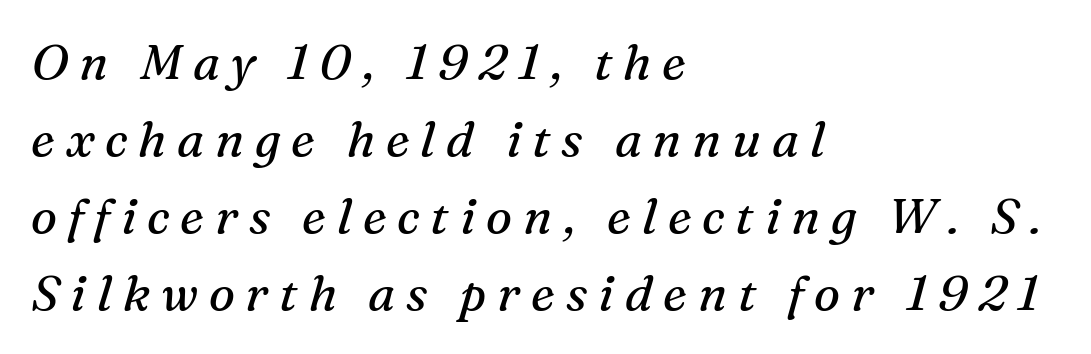
Q: Is the text bold? A: No.
Q: Is the text italic (slanted)? A: Yes, it leans right by about 16 degrees.
Q: Is the typeface a serif or a sans-serif typeface? A: Serif.
Q: Is the text underlined? A: No.
Q: How is the paragraph aligned? A: Left-aligned.
Q: Is the spacing between letters normal or unusually wide? A: Unusually wide.
Q: Is the spacing between lines tight, normal or loose? A: Normal.
Q: Width (condensed, normal, or wide)? A: Normal.
Q: Stroke contrast? A: Medium.
Q: x-height? A: Medium.
Q: Monospaced? A: No.
